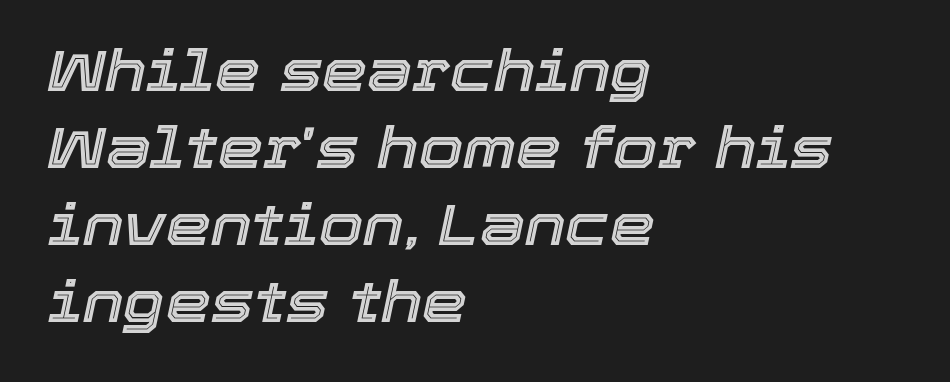
{"italic": "yes", "lean": "right", "slant_degrees": 12, "width": "normal", "x_height": "medium", "monospaced": "no", "underline": "no", "align": "left", "line_spacing": "normal", "line_spacing_ratio": 1.35, "letter_spacing": "normal", "letter_spacing_em": 0.0, "glyph_px": 57}
